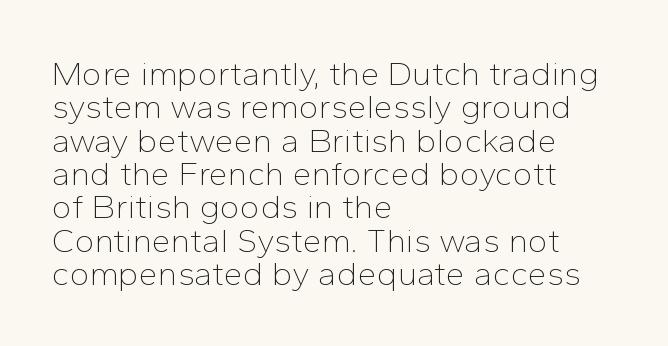
The image shows 34 px thin sans-serif type, upright; set left-aligned, tight line spacing (0.98x), normal letter spacing, not underlined; low stroke contrast and a medium x-height.
